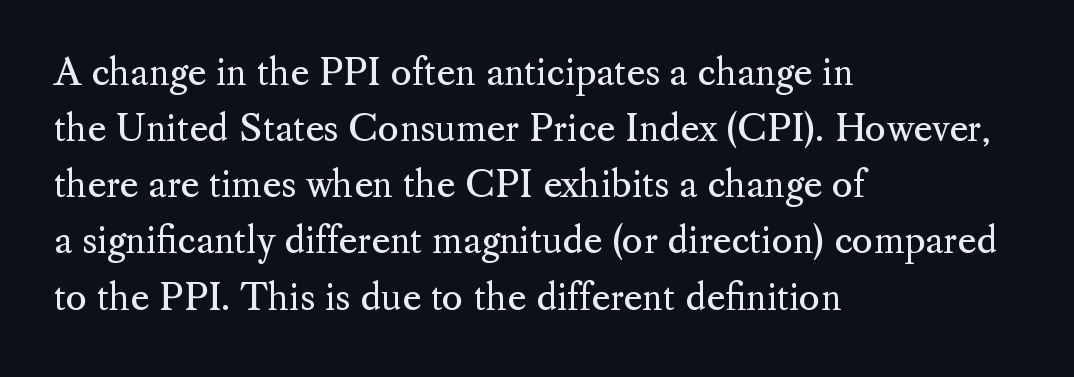
The image shows 36 px regular-weight serif type, upright; set left-aligned, normal line spacing (1.56x), normal letter spacing, not underlined; medium stroke contrast and a small x-height.
